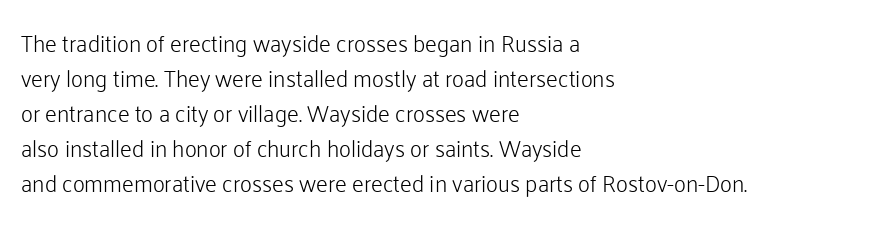
Q: Is the text bold? A: No.
Q: Is the text italic (slanted)? A: No, it is upright.
Q: Is the text underlined? A: No.
Q: How is the paragraph aligned? A: Left-aligned.
Q: Is the spacing between letters normal or unusually wide? A: Normal.
Q: Is the spacing between lines tight, normal or loose? A: Normal.
